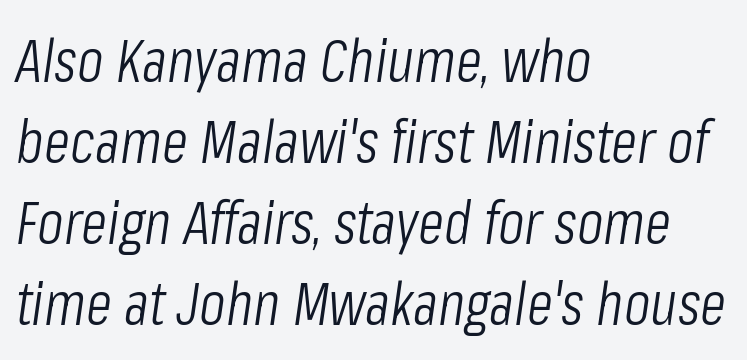
The letters look calm and open, with moderate or lighter stems. Does the leading feel generous? No, just average. The typesetter chose a ragged-right arrangement here. There's an unmistakable incline to the writing here.
